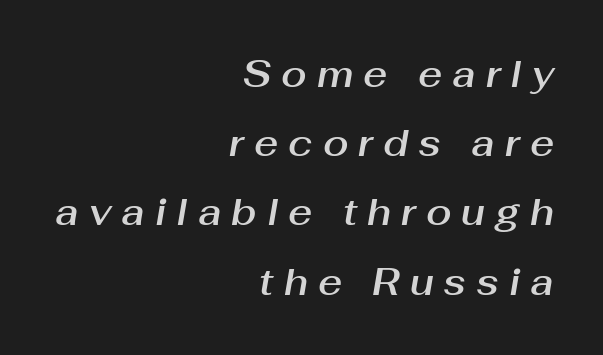
Q: Is the text italic (slanted)? A: Yes, it leans right by about 10 degrees.
Q: Is the text underlined? A: No.
Q: How is the paragraph aligned? A: Right-aligned.
Q: Is the spacing between letters normal or unusually wide? A: Unusually wide.
Q: Width (condensed, normal, or wide)? A: Normal.
Q: Stroke contrast? A: Medium.
Q: x-height? A: Medium.
Q: Monospaced? A: No.
